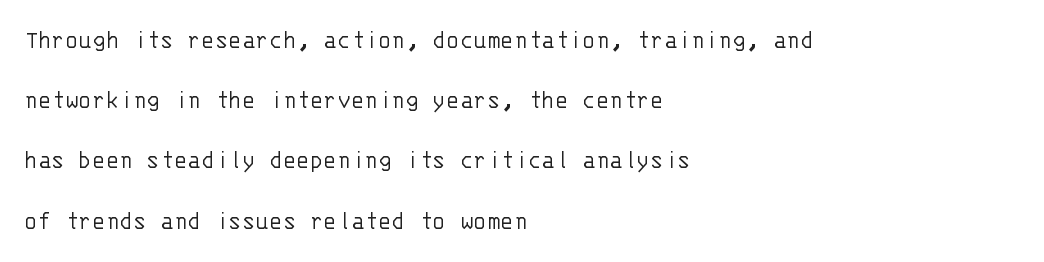
The image shows 28 px light sans-serif type, upright, monospaced; set left-aligned, loose line spacing (2.15x), normal letter spacing, not underlined; low stroke contrast and a large x-height.
